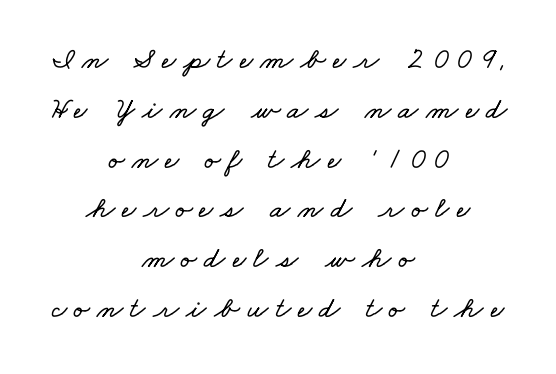
The image shows 30 px wide type; set centered, normal line spacing (1.66x), unusually wide letter spacing (+0.24 em), not underlined; low stroke contrast and a small x-height.
